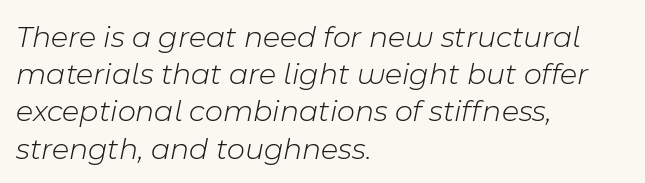
The image shows 31 px light type, italic (leaning right); set left-aligned, line spacing 1.2x, normal letter spacing, not underlined; low stroke contrast and a medium x-height.
